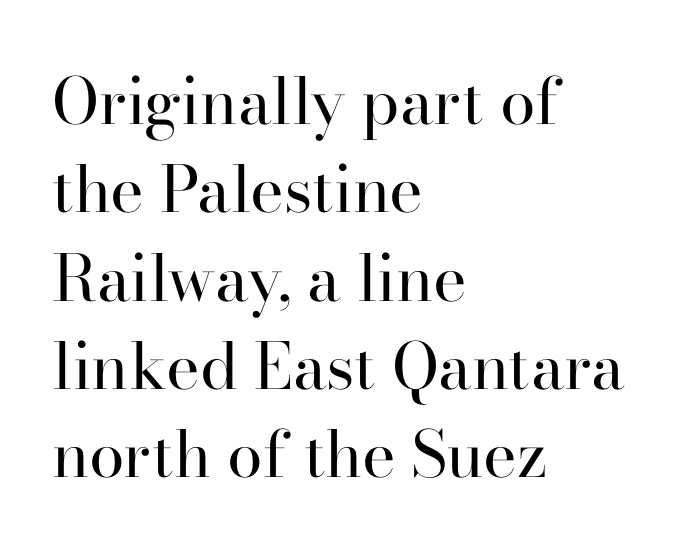
Vertically, the passage feels balanced, rows spaced as you'd expect. Posture: upright roman. A typesetter would call this zero additional tracking. Regarding serifs, this sample has them. Think of a printed novel: that variable character pitch is what you see here. Honestly, there is no underline to notice here at all.
